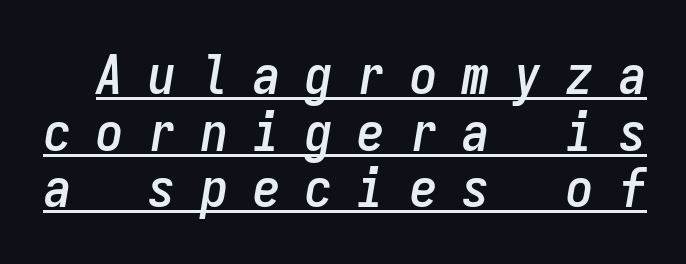
The image shows 55 px condensed type, italic (leaning right), monospaced; set tight line spacing (1.03x), unusually wide letter spacing (+0.45 em), underlined; low stroke contrast and a medium x-height.
